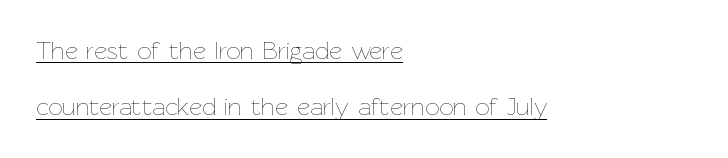
Vertical stems look standard width or narrower in stroke. Compared with a centered layout, this one pins lines to the left instead. Has an underline been added? It has. Is the letter spacing exaggerated? No — it looks like the ordinary default. One glance says open: line gaps are wider than usual. You can tell it's not italic because the verticals are truly vertical.
